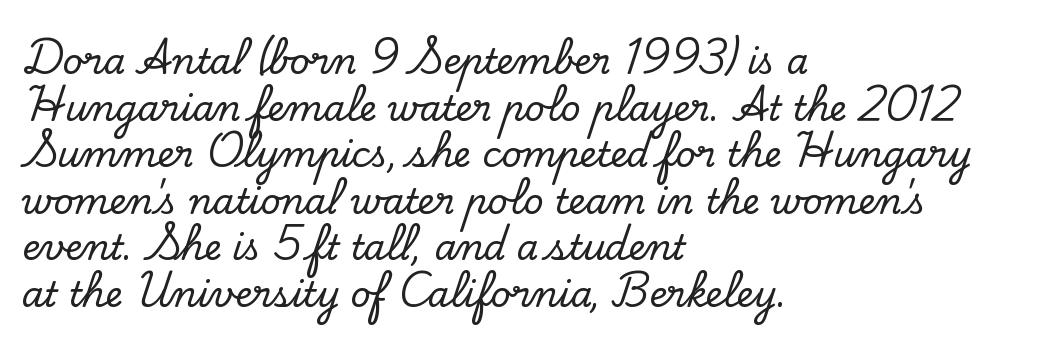
Each letter's strokes conclude with small projecting serifs. Observe the ordinary spacing: letters are neighbours, not strangers. Interline gaps are of average width in this sample. Lines of text with bare space underneath.
